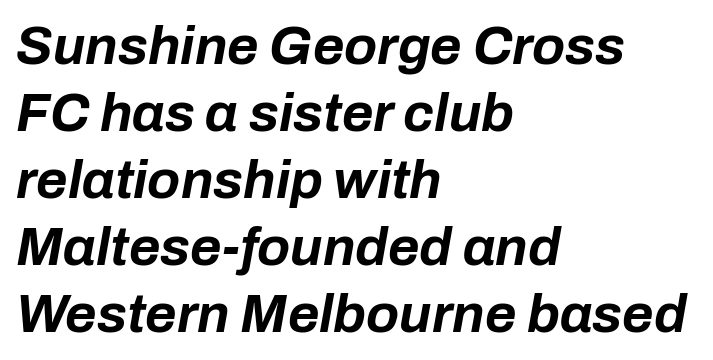
These lines keep a tight, regular rhythm from letter to letter. Letters rest on an invisible, unmarked baseline. Casual observation: everything's shoved over to the left. Notice how the stems are inclined rather than vertical — that's the hallmark of italics. On the weight axis this lands at bold, roughly 700. Spacing verdict: proportional, widths tailored to each character.
